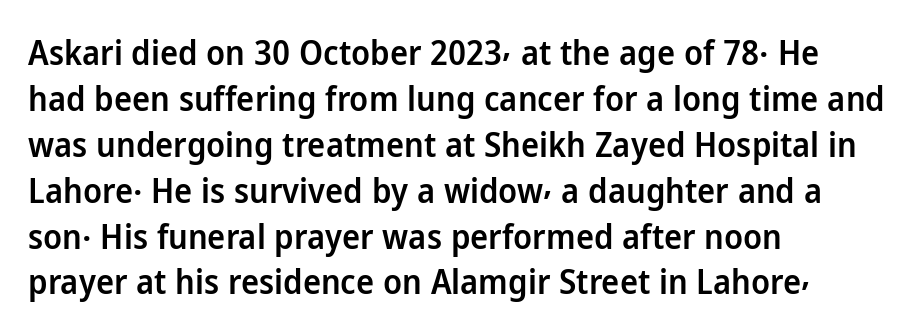
The image shows 34 px semibold sans-serif type, upright; set left-aligned, normal line spacing (1.35x), normal letter spacing, not underlined; low stroke contrast and a medium x-height.
